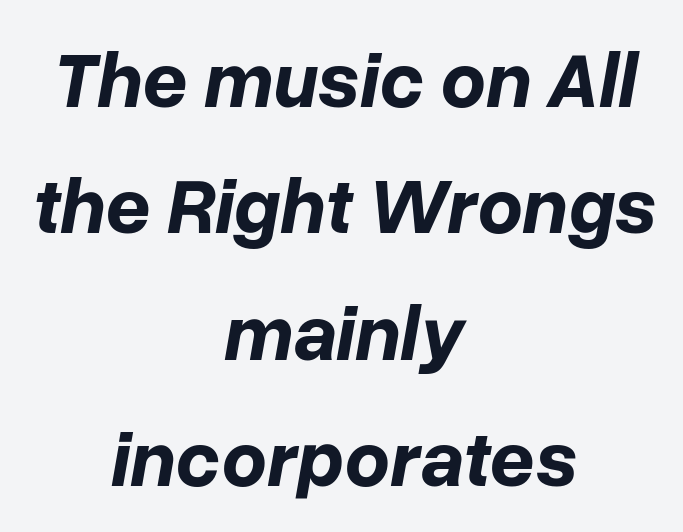
{"italic": "yes", "lean": "right", "slant_degrees": 10, "bold": "yes", "weight": "bold", "width": "normal", "stroke_contrast": "low", "x_height": "medium", "monospaced": "no", "underline": "no", "align": "center", "line_spacing": "normal", "line_spacing_ratio": 1.6, "letter_spacing": "normal", "letter_spacing_em": 0.0, "glyph_px": 79}
